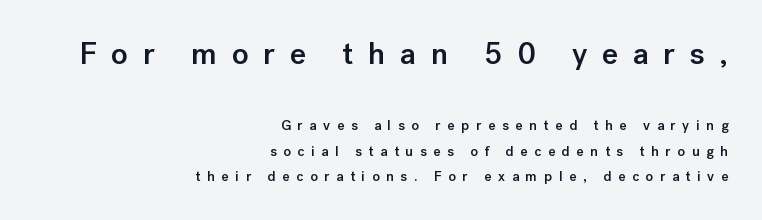
The image shows 31 px semibold sans-serif type, upright; set right-aligned, line spacing 1.84x, unusually wide letter spacing (+0.47 em), not underlined; the first (top) block is 2.21x larger; low stroke contrast and a medium x-height.
